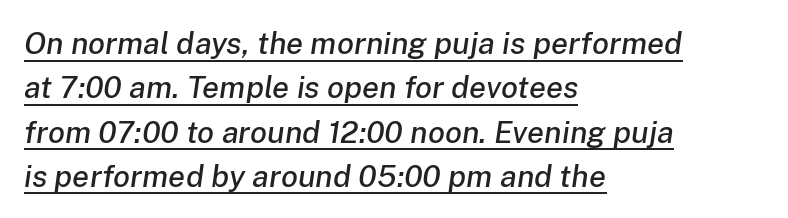
{"italic": "yes", "lean": "right", "slant_degrees": 8, "width": "normal", "stroke_contrast": "low", "x_height": "medium", "monospaced": "no", "underline": "yes", "align": "left", "line_spacing": "normal", "line_spacing_ratio": 1.43, "letter_spacing": "normal", "letter_spacing_em": 0.0, "glyph_px": 31}
